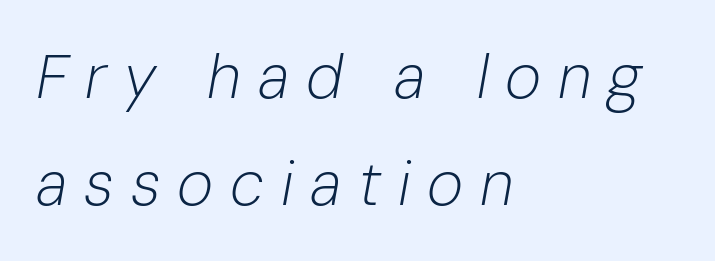
{"italic": "yes", "lean": "right", "slant_degrees": 10, "bold": "no", "weight": "light", "width": "normal", "stroke_contrast": "low", "x_height": "medium", "monospaced": "no", "underline": "no", "align": "left", "line_spacing_ratio": 1.72, "letter_spacing": "wide", "letter_spacing_em": 0.27, "glyph_px": 62}
